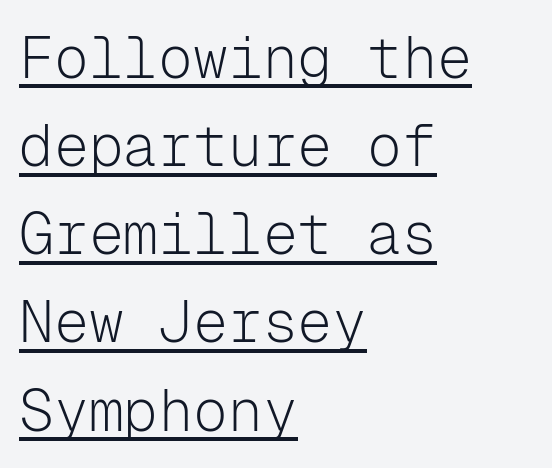
{"serif": "no", "italic": "no", "bold": "no", "weight": "light", "width": "normal", "stroke_contrast": "low", "x_height": "medium", "monospaced": "yes", "underline": "yes", "align": "left", "line_spacing": "normal", "line_spacing_ratio": 1.52, "letter_spacing": "normal", "letter_spacing_em": 0.0, "glyph_px": 58}
